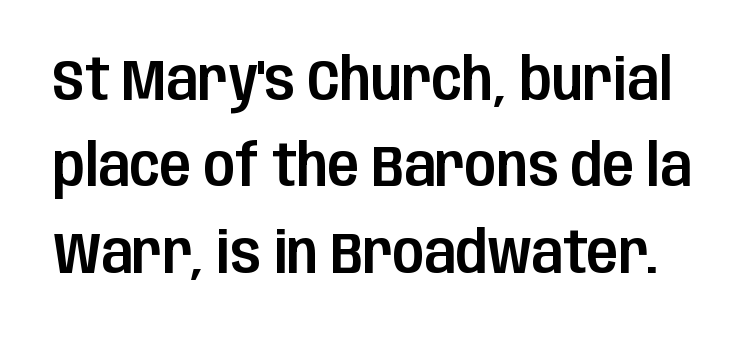
{"serif": "no", "italic": "no", "width": "condensed", "stroke_contrast": "low", "x_height": "large", "monospaced": "no", "underline": "no", "line_spacing": "normal", "line_spacing_ratio": 1.49, "letter_spacing": "normal", "letter_spacing_em": 0.0, "glyph_px": 58}
